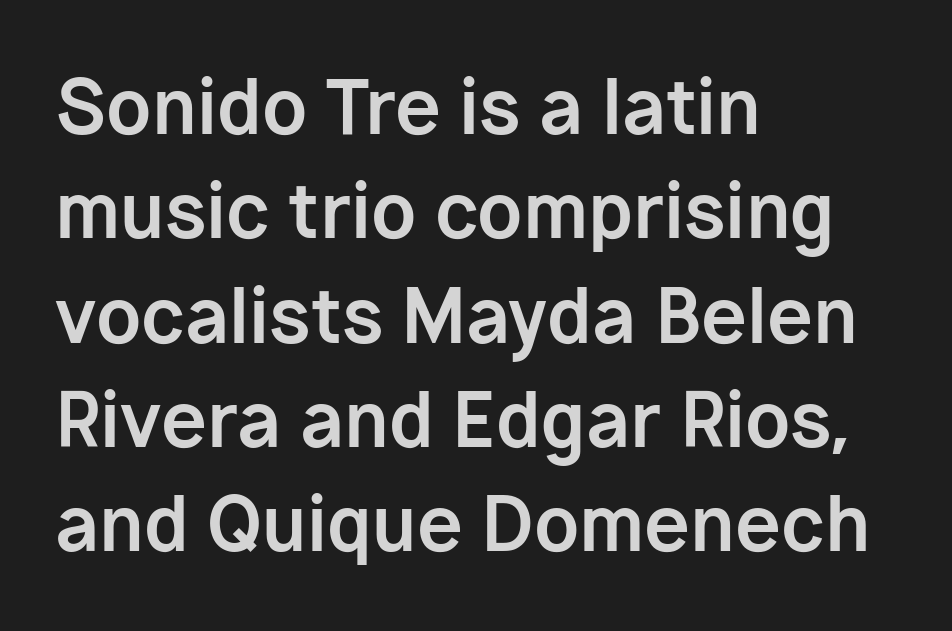
{"serif": "no", "italic": "no", "bold": "yes", "weight": "bold", "width": "normal", "stroke_contrast": "low", "x_height": "medium", "monospaced": "no", "underline": "no", "align": "left", "line_spacing": "normal", "line_spacing_ratio": 1.41, "letter_spacing": "normal", "letter_spacing_em": 0.0, "glyph_px": 74}
